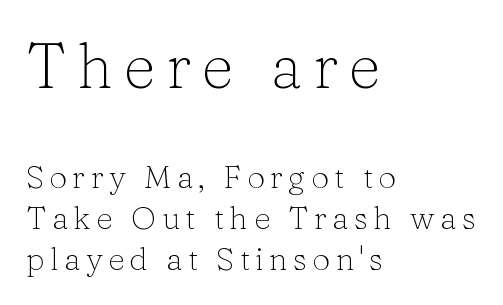
Q: Is the text bold? A: No.
Q: Is the text italic (slanted)? A: No, it is upright.
Q: Is the typeface a serif or a sans-serif typeface? A: Serif.
Q: Is the text underlined? A: No.
Q: How is the paragraph aligned? A: Left-aligned.
Q: Is the spacing between lines tight, normal or loose? A: Normal.
Q: Which block of text is set in a larger size, the first (top) or the second (bottom)? A: The first (top) one.
Q: Width (condensed, normal, or wide)? A: Normal.
Q: Stroke contrast? A: Low.
Q: x-height? A: Medium.
Q: Monospaced? A: No.
